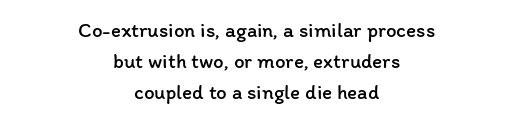
The image shows 21 px text type, upright; set centered, normal line spacing (1.48x), normal letter spacing, not underlined.
